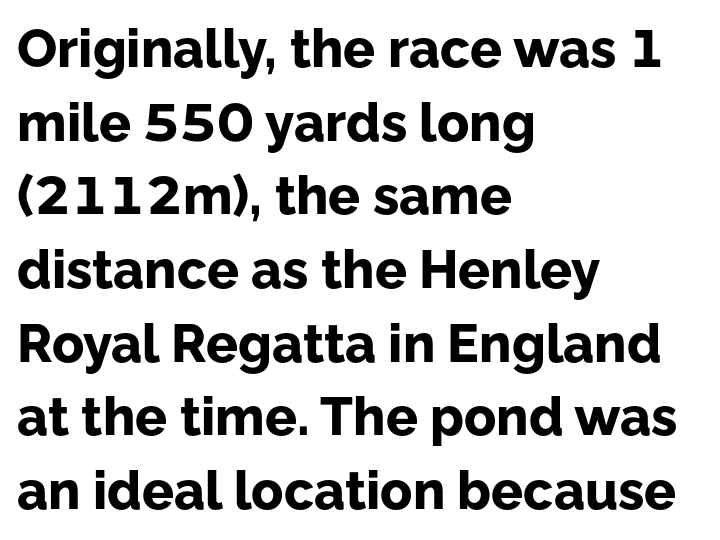
{"serif": "no", "italic": "no", "bold": "yes", "weight": "bold", "width": "normal", "stroke_contrast": "low", "x_height": "medium", "monospaced": "no", "underline": "no", "align": "left", "line_spacing": "normal", "line_spacing_ratio": 1.39, "letter_spacing": "normal", "letter_spacing_em": 0.0, "glyph_px": 53}
